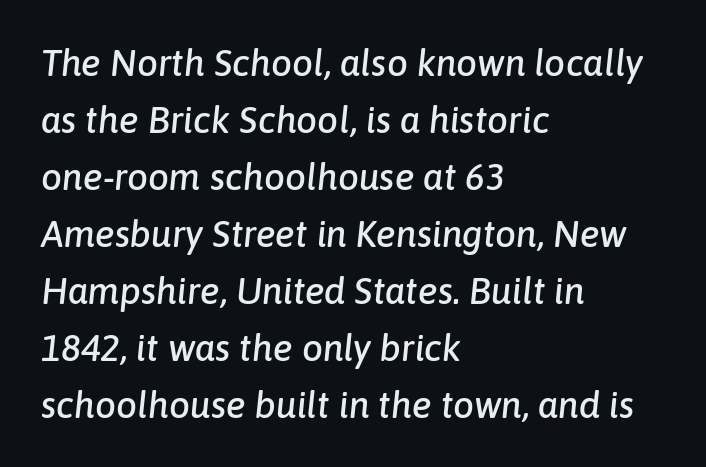
{"italic": "yes", "lean": "right", "slant_degrees": 6, "width": "normal", "stroke_contrast": "low", "x_height": "medium", "monospaced": "no", "underline": "no", "align": "left", "line_spacing": "normal", "line_spacing_ratio": 1.54, "letter_spacing": "normal", "letter_spacing_em": 0.0, "glyph_px": 37}
